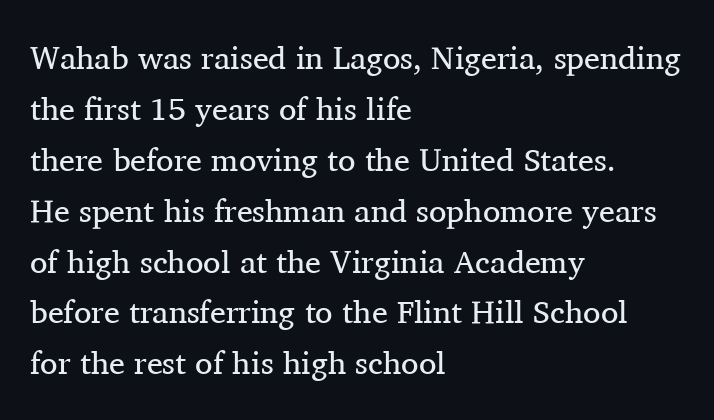
Q: Is the text bold? A: No.
Q: Is the text italic (slanted)? A: No, it is upright.
Q: Is the typeface a serif or a sans-serif typeface? A: Serif.
Q: Is the text underlined? A: No.
Q: How is the paragraph aligned? A: Left-aligned.
Q: Is the spacing between letters normal or unusually wide? A: Normal.
Q: Is the spacing between lines tight, normal or loose? A: Normal.
Q: Width (condensed, normal, or wide)? A: Normal.
Q: Stroke contrast? A: Medium.
Q: x-height? A: Medium.
Q: Monospaced? A: No.
